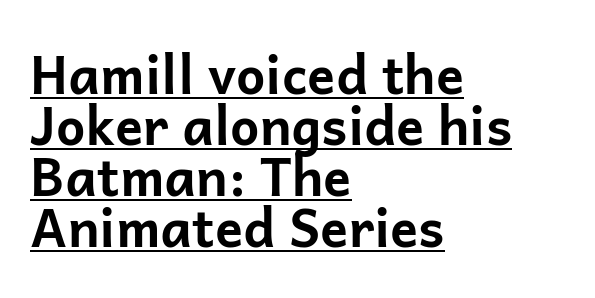
Q: Is the text bold? A: Yes.
Q: Is the text italic (slanted)? A: No, it is upright.
Q: Is the typeface a serif or a sans-serif typeface? A: Sans-serif.
Q: Is the text underlined? A: Yes.
Q: How is the paragraph aligned? A: Left-aligned.
Q: Is the spacing between letters normal or unusually wide? A: Normal.
Q: Is the spacing between lines tight, normal or loose? A: Tight.
Q: Width (condensed, normal, or wide)? A: Normal.
Q: Stroke contrast? A: Low.
Q: x-height? A: Medium.
Q: Monospaced? A: No.
